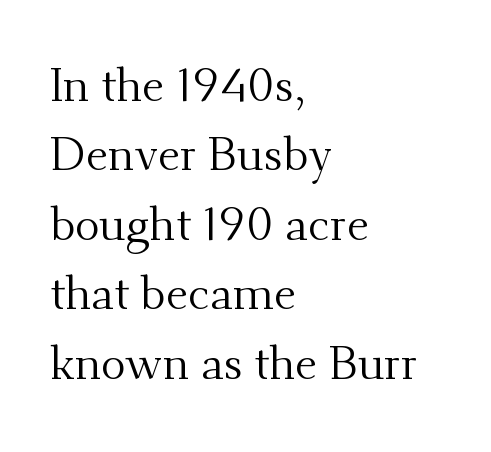
Q: Is the text bold? A: No.
Q: Is the text italic (slanted)? A: No, it is upright.
Q: Is the typeface a serif or a sans-serif typeface? A: Serif.
Q: Is the text underlined? A: No.
Q: How is the paragraph aligned? A: Left-aligned.
Q: Is the spacing between letters normal or unusually wide? A: Normal.
Q: Is the spacing between lines tight, normal or loose? A: Normal.
Q: Width (condensed, normal, or wide)? A: Normal.
Q: Stroke contrast? A: Medium.
Q: x-height? A: Small.
Q: Monospaced? A: No.
